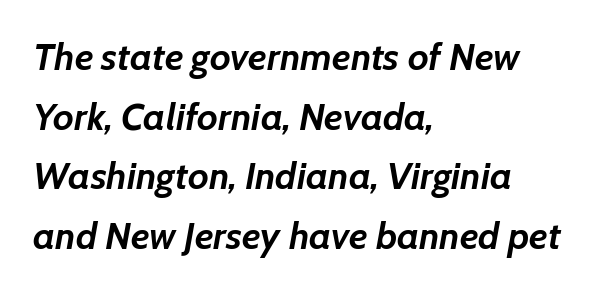
Q: Is the text bold? A: Yes.
Q: Is the text italic (slanted)? A: Yes, it leans right by about 7 degrees.
Q: Is the text underlined? A: No.
Q: How is the paragraph aligned? A: Left-aligned.
Q: Is the spacing between letters normal or unusually wide? A: Normal.
Q: Is the spacing between lines tight, normal or loose? A: Normal.
Q: Width (condensed, normal, or wide)? A: Normal.
Q: Stroke contrast? A: Low.
Q: x-height? A: Medium.
Q: Monospaced? A: No.
